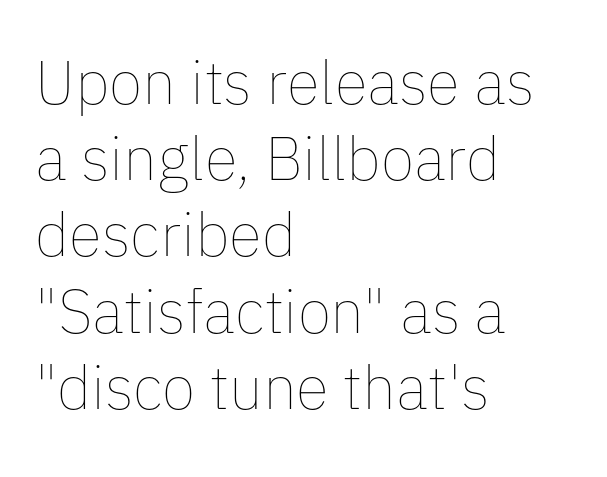
Q: Is the text bold? A: No.
Q: Is the text italic (slanted)? A: No, it is upright.
Q: Is the text underlined? A: No.
Q: How is the paragraph aligned? A: Left-aligned.
Q: Is the spacing between letters normal or unusually wide? A: Normal.
Q: Is the spacing between lines tight, normal or loose? A: Normal.
Q: Width (condensed, normal, or wide)? A: Normal.
Q: Stroke contrast? A: Low.
Q: x-height? A: Medium.
Q: Monospaced? A: No.
